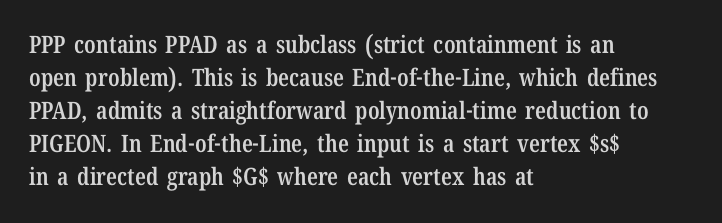
This rendering features lettering with no underline. Firm but not heavy-handed strokes: this text is semibold. Compared with typical body copy, the letter spacing here is the same. This sample is left-justified, so line endings fall wherever the words run out. Normally led — the rows are evenly, conventionally spaced.
